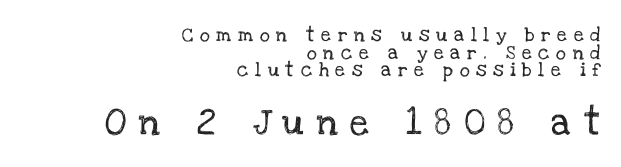
Q: Is the text italic (slanted)? A: No, it is upright.
Q: Is the text underlined? A: No.
Q: How is the paragraph aligned? A: Right-aligned.
Q: Is the spacing between letters normal or unusually wide? A: Unusually wide.
Q: Is the spacing between lines tight, normal or loose? A: Normal.
Q: Which block of text is set in a larger size, the first (top) or the second (bottom)? A: The second (bottom) one.
